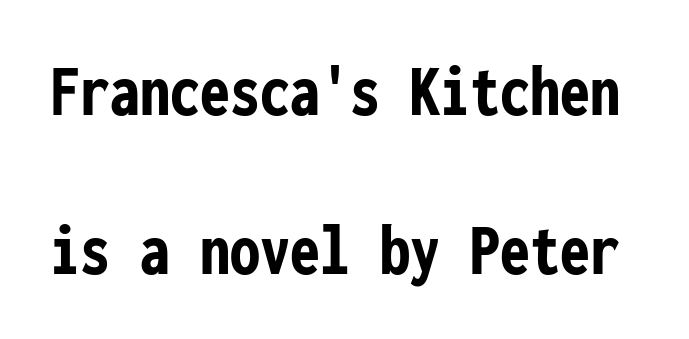
The image shows 75 px semibold, condensed sans-serif type, upright, monospaced; set loose line spacing (2.12x), normal letter spacing, not underlined; low stroke contrast and a medium x-height.
